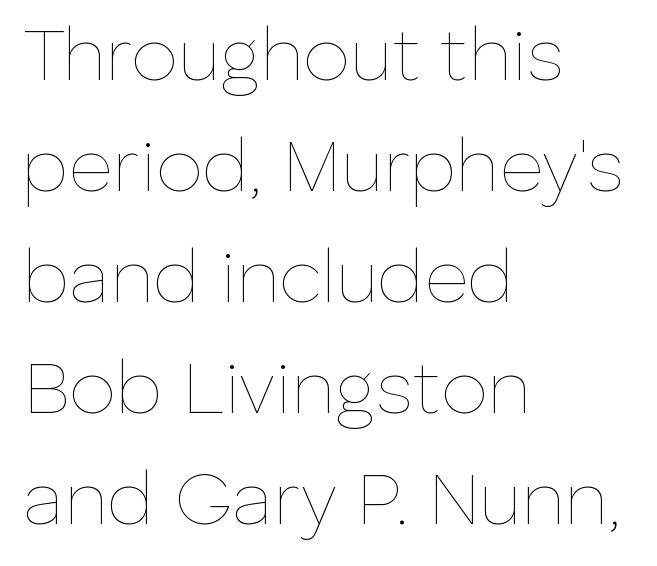
The passage shown is typed in a proportional face where columns would drift. Stroke thickness stays within the range of a standard reading face or lighter. Characters remain perfectly vertical along every line. The foot of each line stays bare and open. Does the copy run flush right? No — it runs flush left.
